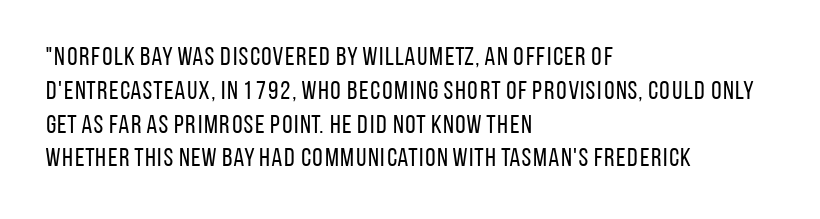
{"italic": "no", "bold": "no", "underline": "no", "align": "left", "line_spacing": "normal", "line_spacing_ratio": 1.3, "letter_spacing": "normal", "letter_spacing_em": 0.0, "glyph_px": 26}
